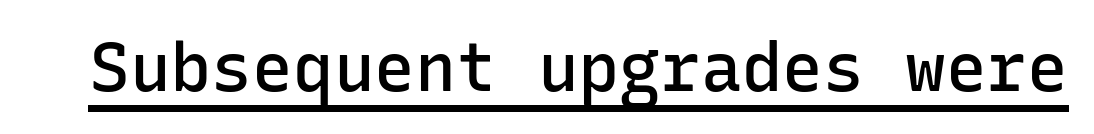
{"serif": "no", "italic": "no", "bold": "semi", "weight": "semibold", "width": "normal", "stroke_contrast": "low", "x_height": "medium", "monospaced": "yes", "underline": "yes", "letter_spacing": "normal", "letter_spacing_em": 0.0, "glyph_px": 68}
